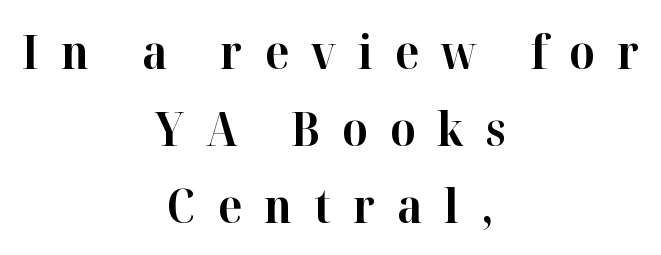
Any mark beneath the type? The region is blank. Horizontally, the lines are justified to the midpoint only. The passage shown has open, widely tracked lettering throughout. The leading is moderate, giving the passage an even texture. Think of a printed novel: that variable character pitch is what you see here.
